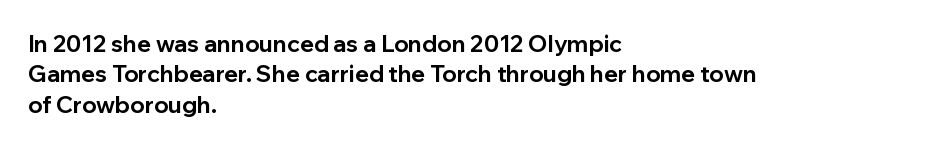
The image shows 23 px bold type, upright; set left-aligned, normal line spacing (1.32x), normal letter spacing, not underlined.
